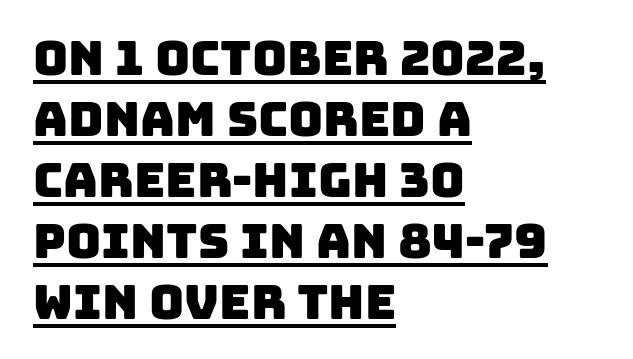
The image shows 48 px sans-serif type; set left-aligned, normal line spacing (1.27x), normal letter spacing, underlined; low stroke contrast and a large x-height.
